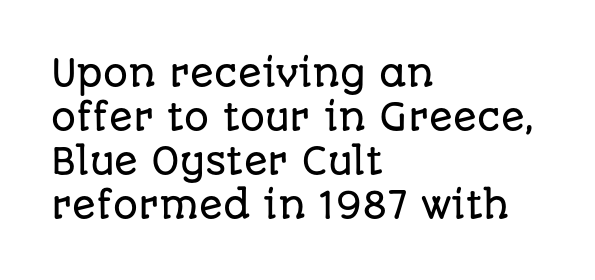
It's the straight-up-and-down kind of type. Evenly set lines give the paragraph a standard silhouette. Each letter keeps its own natural width here, so spacing adapts to shape. Stroke terminals: plain, sans-serif. Caption: multi-line text, flush left, ragged right. Honestly, the letter spacing is just normal — you wouldn't notice it.
